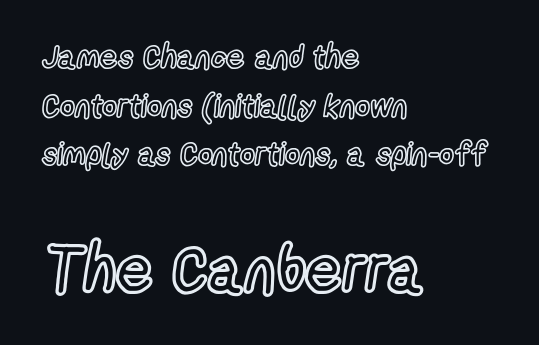
{"width": "condensed", "x_height": "medium", "monospaced": "no", "underline": "no", "align": "left", "line_spacing": "normal", "line_spacing_ratio": 1.52, "letter_spacing": "normal", "letter_spacing_em": 0.0, "larger_block": "second", "size_ratio": 2.0, "glyph_px": 64}
